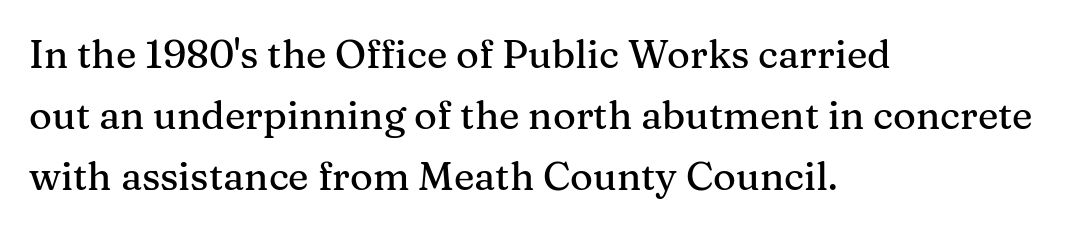
{"serif": "yes", "italic": "no", "width": "normal", "stroke_contrast": "medium", "x_height": "medium", "monospaced": "no", "underline": "no", "align": "left", "line_spacing": "normal", "line_spacing_ratio": 1.57, "letter_spacing": "normal", "letter_spacing_em": 0.0, "glyph_px": 39}
